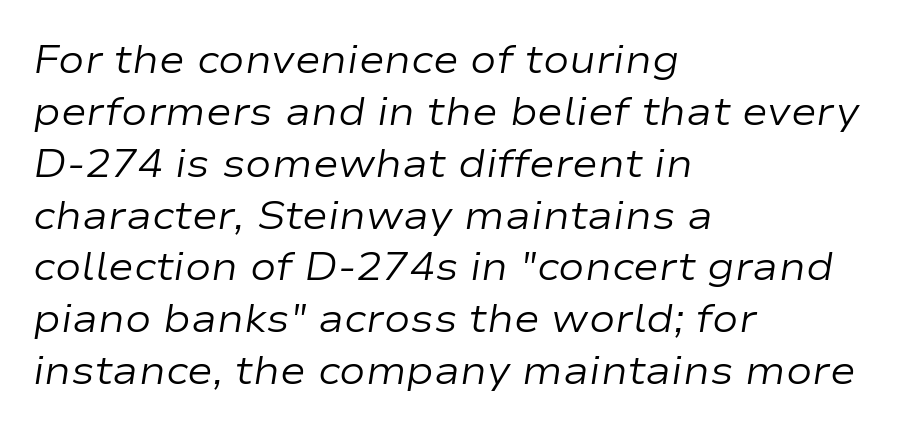
Q: Is the text bold? A: No.
Q: Is the text italic (slanted)? A: Yes, it leans right by about 9 degrees.
Q: Is the text underlined? A: No.
Q: How is the paragraph aligned? A: Left-aligned.
Q: Is the spacing between letters normal or unusually wide? A: Normal.
Q: Is the spacing between lines tight, normal or loose? A: Normal.
Q: Width (condensed, normal, or wide)? A: Wide.
Q: Stroke contrast? A: Low.
Q: x-height? A: Medium.
Q: Monospaced? A: No.
